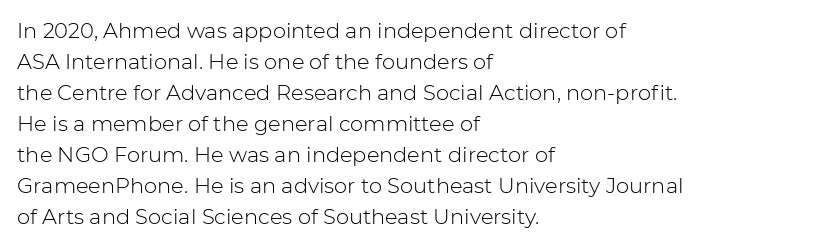
{"italic": "no", "bold": "no", "underline": "no", "align": "left", "line_spacing": "normal", "line_spacing_ratio": 1.48, "letter_spacing": "normal", "letter_spacing_em": 0.0, "glyph_px": 21}
